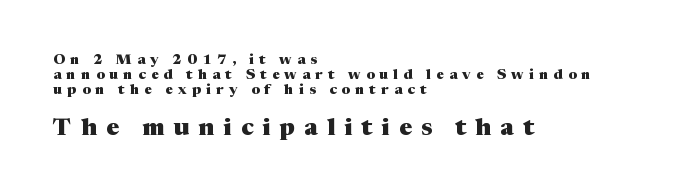
The image shows 24 px bold type, upright; set left-aligned, tight line spacing (1.07x), unusually wide letter spacing (+0.38 em), not underlined; the second (bottom) block is 1.71x larger.
